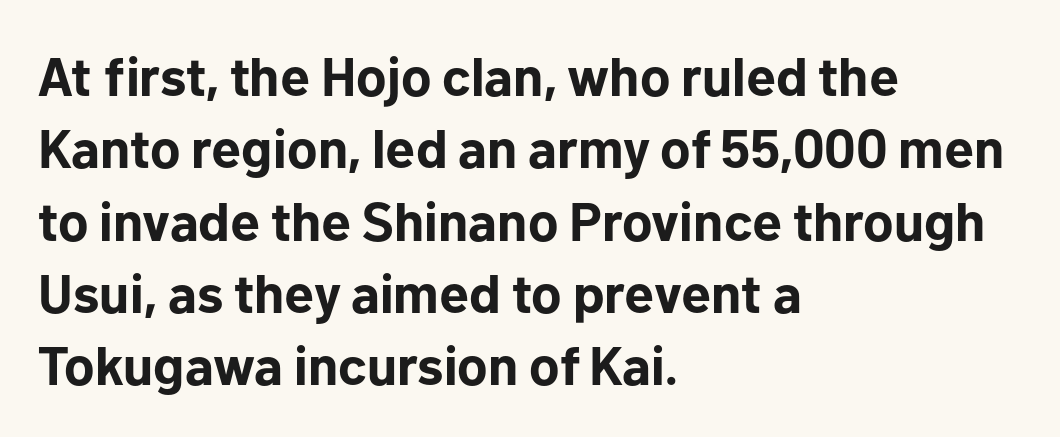
Q: Is the text bold? A: Yes.
Q: Is the text italic (slanted)? A: No, it is upright.
Q: Is the typeface a serif or a sans-serif typeface? A: Sans-serif.
Q: Is the text underlined? A: No.
Q: How is the paragraph aligned? A: Left-aligned.
Q: Is the spacing between letters normal or unusually wide? A: Normal.
Q: Is the spacing between lines tight, normal or loose? A: Normal.
Q: Width (condensed, normal, or wide)? A: Normal.
Q: Stroke contrast? A: Low.
Q: x-height? A: Medium.
Q: Monospaced? A: No.
